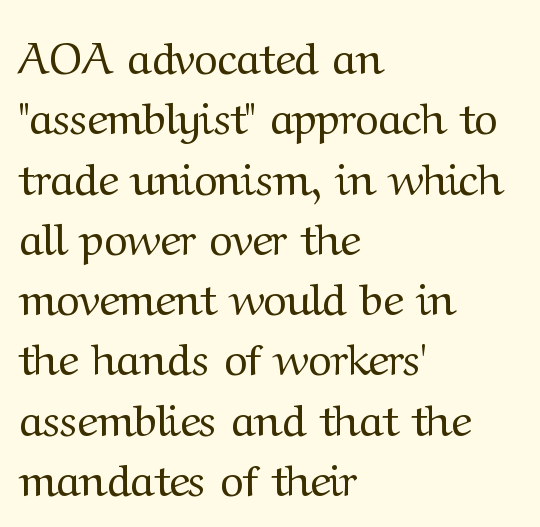
The gap between lines stays unmarked. The face used here is proportionally spaced, like ordinary book or web type. On a weight scale, this lands at 450 or below. The lines are quadded left. Serifs: yes, visible at the terminals of the letterforms. Evenly set lines give the paragraph a standard silhouette.
